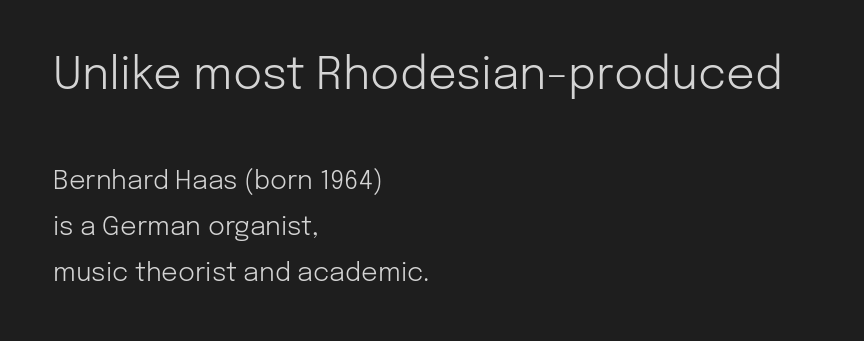
The image shows 45 px light sans-serif type, upright; set left-aligned, line spacing 1.76x, normal letter spacing, not underlined; the first (top) block is 1.73x larger; low stroke contrast and a medium x-height.
